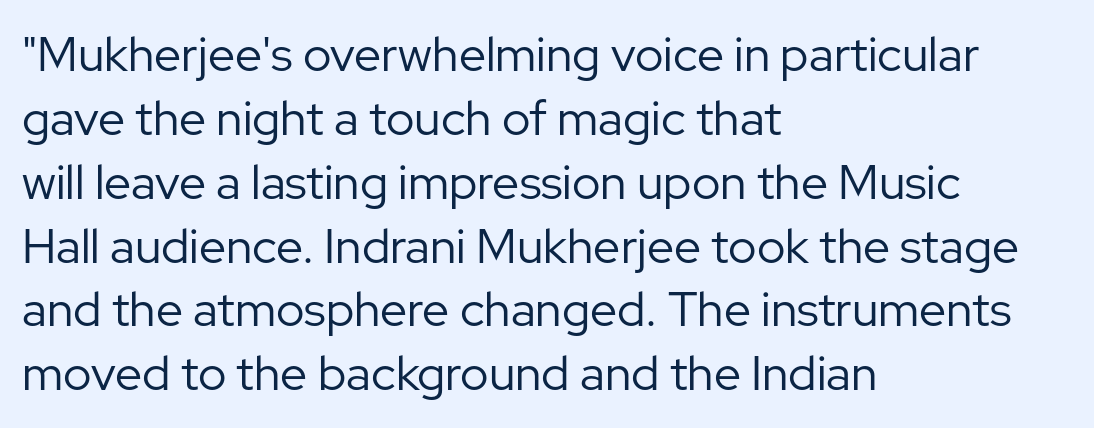
The tracking reads as untouched default to a designer's eye. Spacing verdict: proportional, widths tailored to each character. Evenly set lines give the paragraph a standard silhouette. Heft: none added — not bold.
